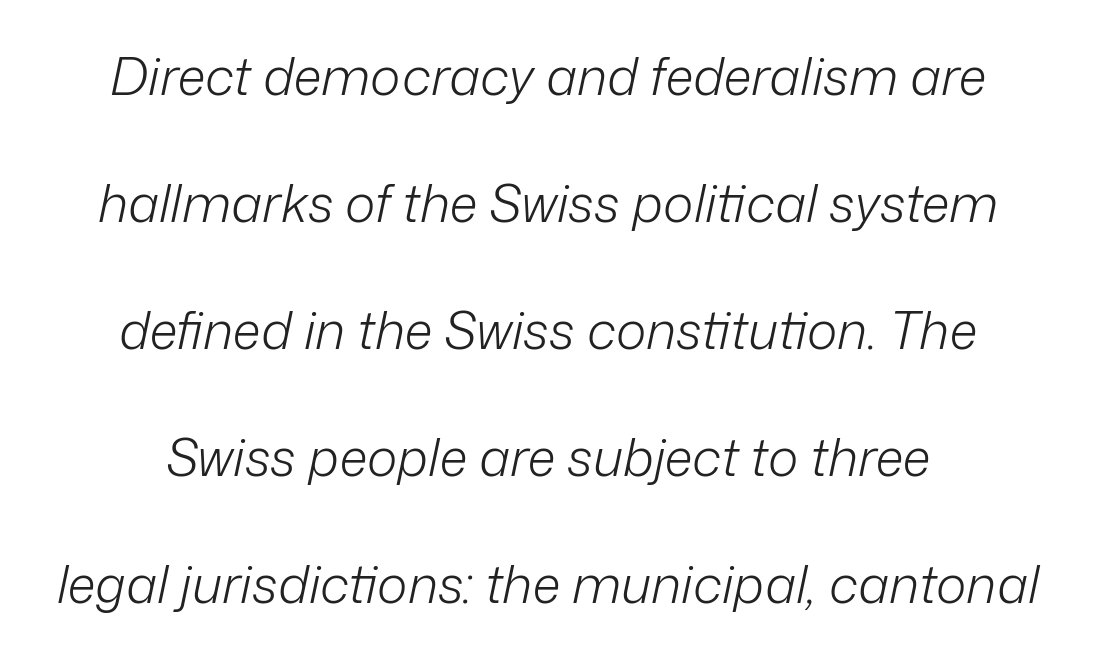
{"italic": "yes", "lean": "right", "slant_degrees": 12, "bold": "no", "weight": "light", "width": "normal", "stroke_contrast": "low", "x_height": "medium", "monospaced": "no", "underline": "no", "align": "center", "line_spacing": "loose", "line_spacing_ratio": 2.44, "letter_spacing": "normal", "letter_spacing_em": 0.0, "glyph_px": 52}
